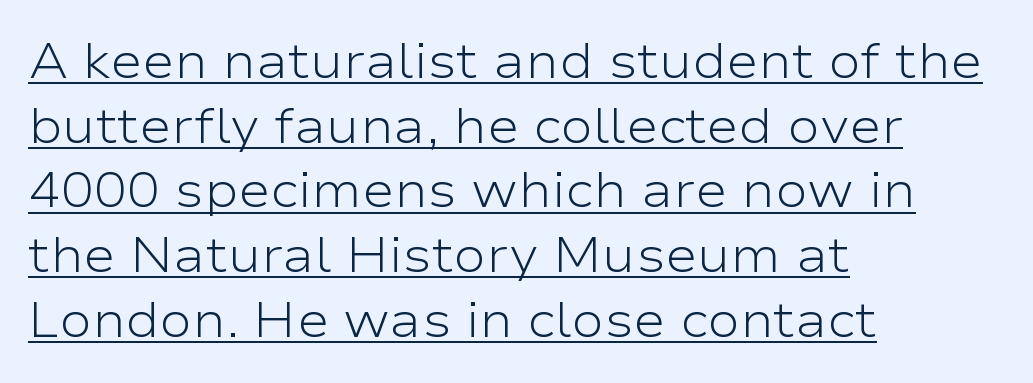
{"serif": "no", "italic": "no", "bold": "no", "weight": "light", "width": "wide", "stroke_contrast": "low", "x_height": "medium", "monospaced": "no", "underline": "yes", "align": "left", "line_spacing": "normal", "line_spacing_ratio": 1.32, "letter_spacing": "normal", "letter_spacing_em": 0.0, "glyph_px": 49}
